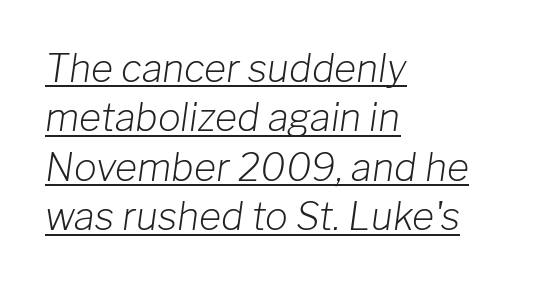
{"italic": "yes", "lean": "right", "slant_degrees": 8, "bold": "no", "weight": "light", "width": "normal", "stroke_contrast": "low", "x_height": "medium", "monospaced": "no", "underline": "yes", "align": "left", "line_spacing": "normal", "line_spacing_ratio": 1.3, "letter_spacing": "normal", "letter_spacing_em": 0.0, "glyph_px": 38}
